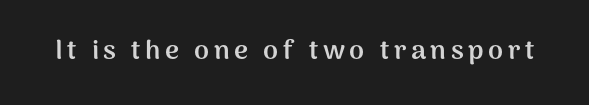
The image shows 27 px bold type, upright; set not underlined.
